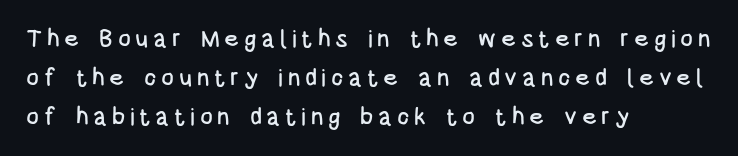
Q: Is the text italic (slanted)? A: No, it is upright.
Q: Is the text underlined? A: No.
Q: How is the paragraph aligned? A: Left-aligned.
Q: Is the spacing between lines tight, normal or loose? A: Normal.
